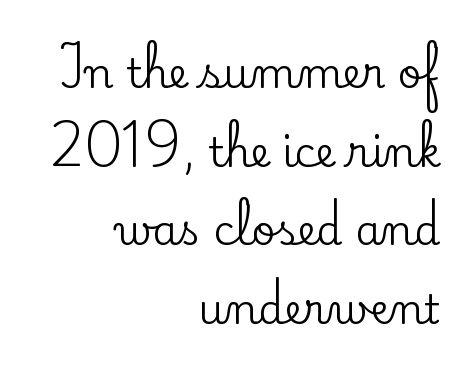
The image shows 41 px serif type, upright; set right-aligned, loose line spacing (1.92x), normal letter spacing, not underlined; low stroke contrast and a small x-height.
